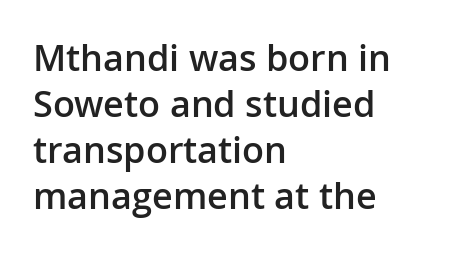
Q: Is the text bold? A: Semi-bold.
Q: Is the text italic (slanted)? A: No, it is upright.
Q: Is the typeface a serif or a sans-serif typeface? A: Sans-serif.
Q: Is the text underlined? A: No.
Q: How is the paragraph aligned? A: Left-aligned.
Q: Is the spacing between letters normal or unusually wide? A: Normal.
Q: Is the spacing between lines tight, normal or loose? A: Normal.
Q: Width (condensed, normal, or wide)? A: Normal.
Q: Stroke contrast? A: Low.
Q: x-height? A: Medium.
Q: Monospaced? A: No.
